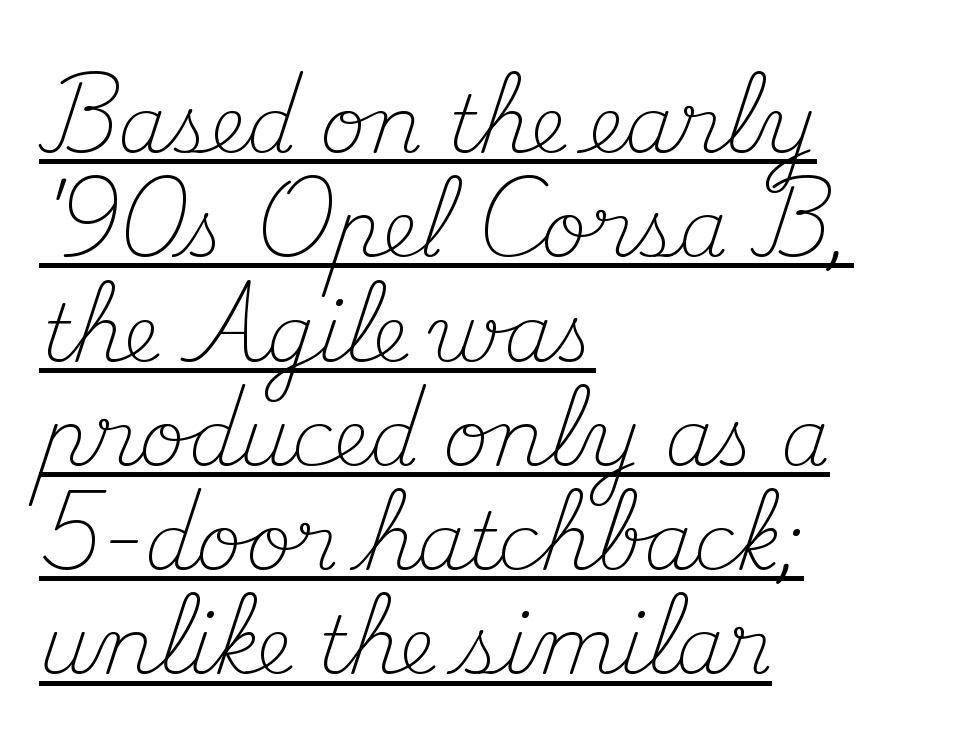
Q: Is the text bold? A: No.
Q: Is the text italic (slanted)? A: Yes.
Q: Is the typeface a serif or a sans-serif typeface? A: Serif.
Q: Is the text underlined? A: Yes.
Q: How is the paragraph aligned? A: Left-aligned.
Q: Is the spacing between letters normal or unusually wide? A: Normal.
Q: Is the spacing between lines tight, normal or loose? A: Normal.
Q: Width (condensed, normal, or wide)? A: Normal.
Q: Stroke contrast? A: Medium.
Q: x-height? A: Small.
Q: Monospaced? A: No.
